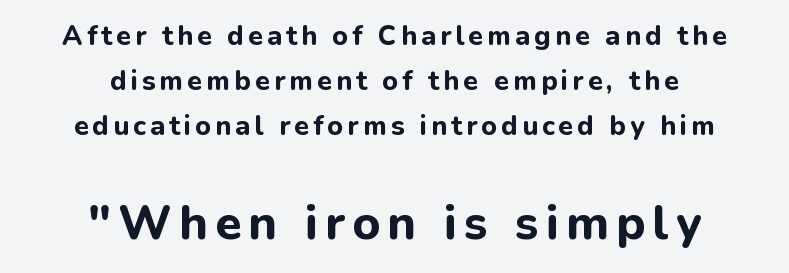
Q: Is the text bold? A: Yes.
Q: Is the text italic (slanted)? A: No, it is upright.
Q: Is the typeface a serif or a sans-serif typeface? A: Sans-serif.
Q: Is the text underlined? A: No.
Q: How is the paragraph aligned? A: Centered.
Q: Is the spacing between lines tight, normal or loose? A: Normal.
Q: Which block of text is set in a larger size, the first (top) or the second (bottom)? A: The second (bottom) one.
Q: Width (condensed, normal, or wide)? A: Normal.
Q: Stroke contrast? A: Low.
Q: x-height? A: Medium.
Q: Monospaced? A: No.
